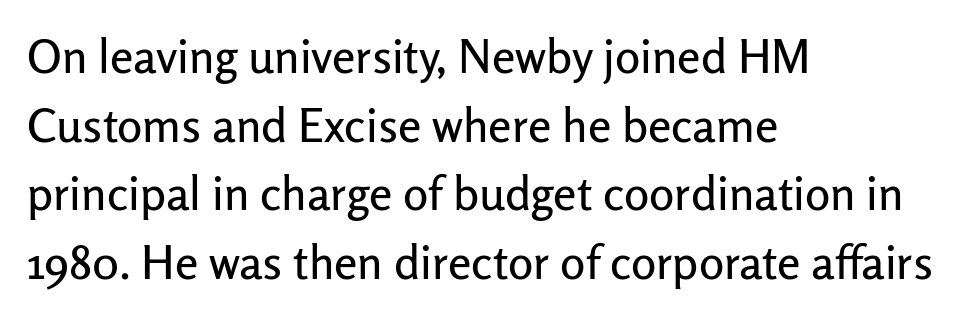
Q: Is the text italic (slanted)? A: No, it is upright.
Q: Is the typeface a serif or a sans-serif typeface? A: Sans-serif.
Q: Is the text underlined? A: No.
Q: How is the paragraph aligned? A: Left-aligned.
Q: Is the spacing between letters normal or unusually wide? A: Normal.
Q: Is the spacing between lines tight, normal or loose? A: Normal.
Q: Width (condensed, normal, or wide)? A: Normal.
Q: Stroke contrast? A: Low.
Q: x-height? A: Medium.
Q: Monospaced? A: No.
